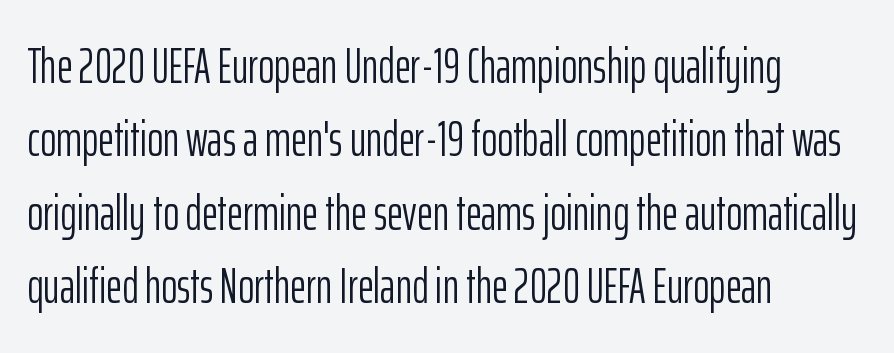
The image shows 49 px light, condensed sans-serif type, upright; set left-aligned, normal line spacing (1.5x), normal letter spacing, not underlined; low stroke contrast and a medium x-height.
